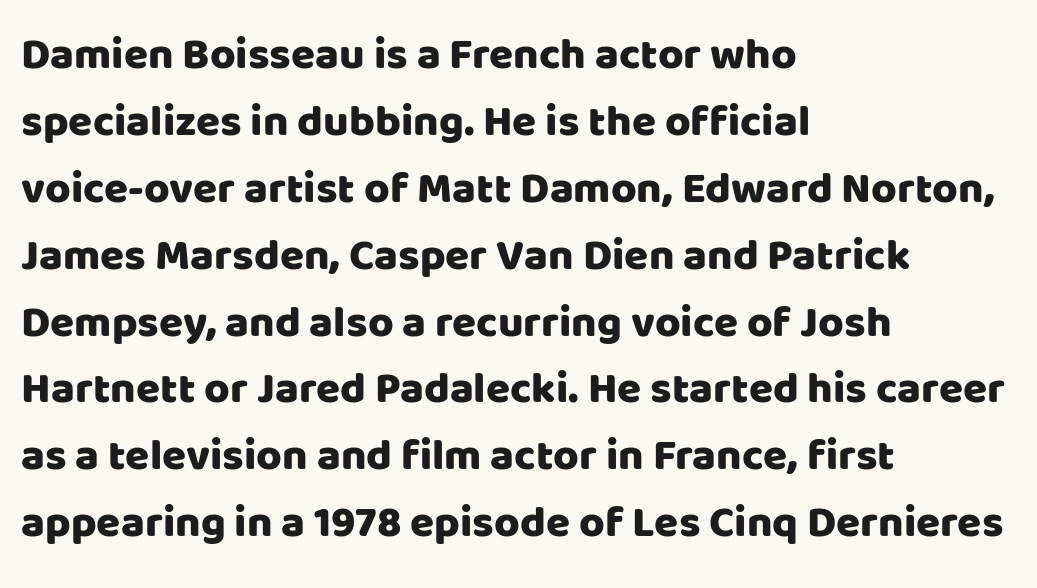
The image shows 44 px sans-serif type, upright; set left-aligned, normal line spacing (1.52x), normal letter spacing, not underlined; low stroke contrast and a large x-height.
